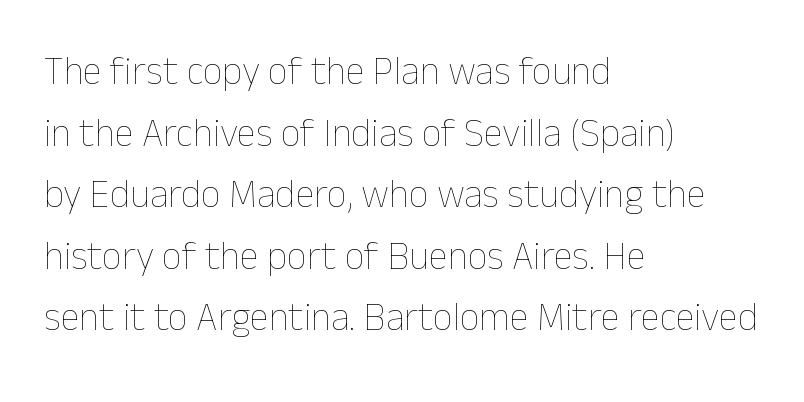
Q: Is the text bold? A: No.
Q: Is the text italic (slanted)? A: No, it is upright.
Q: Is the text underlined? A: No.
Q: How is the paragraph aligned? A: Left-aligned.
Q: Is the spacing between letters normal or unusually wide? A: Normal.
Q: Is the spacing between lines tight, normal or loose? A: Normal.
Q: Width (condensed, normal, or wide)? A: Normal.
Q: Stroke contrast? A: Low.
Q: x-height? A: Medium.
Q: Monospaced? A: No.
